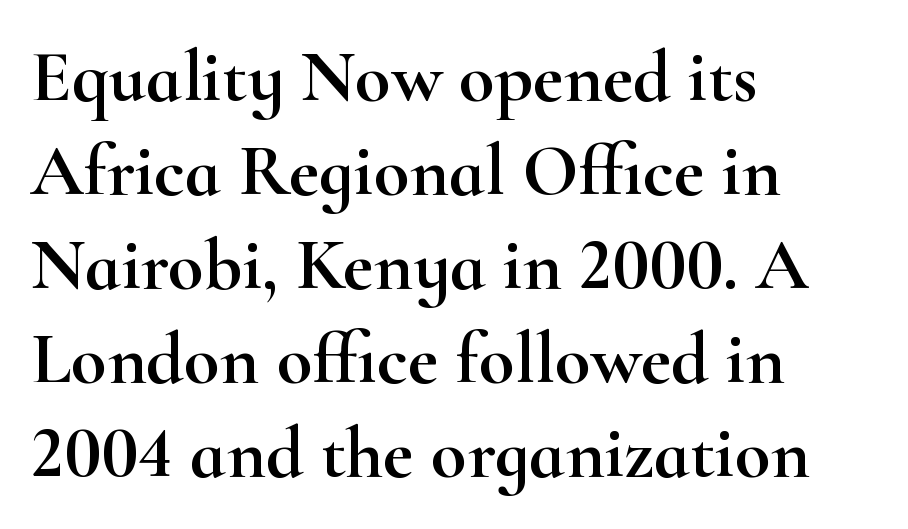
Serifs: yes, visible at the terminals of the letterforms. The lines in this sample share a left origin and differ only in where they stop. Vertical spacing — default. When letters stand straight like this, we call the style roman or upright.
